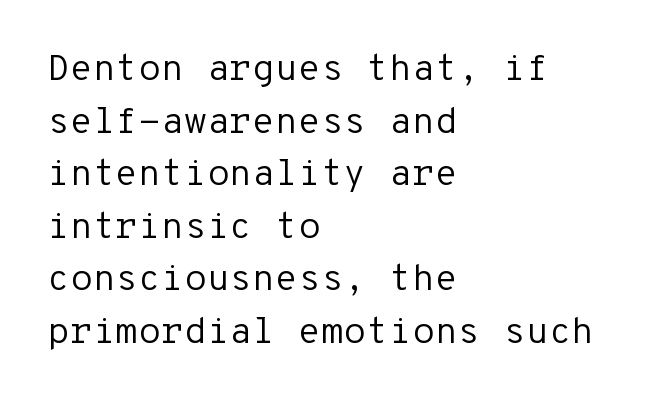
The image shows 37 px regular-weight sans-serif type, upright, monospaced; set left-aligned, normal line spacing (1.42x), normal letter spacing, not underlined; low stroke contrast and a medium x-height.
